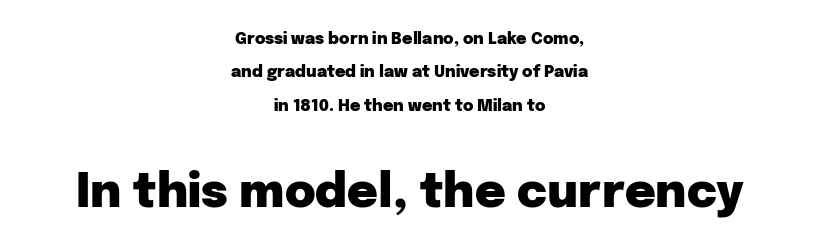
Q: Is the text bold? A: Yes.
Q: Is the text italic (slanted)? A: No, it is upright.
Q: Is the typeface a serif or a sans-serif typeface? A: Sans-serif.
Q: Is the text underlined? A: No.
Q: How is the paragraph aligned? A: Centered.
Q: Is the spacing between letters normal or unusually wide? A: Normal.
Q: Is the spacing between lines tight, normal or loose? A: Loose.
Q: Which block of text is set in a larger size, the first (top) or the second (bottom)? A: The second (bottom) one.
Q: Width (condensed, normal, or wide)? A: Normal.
Q: Stroke contrast? A: Low.
Q: x-height? A: Medium.
Q: Monospaced? A: No.
